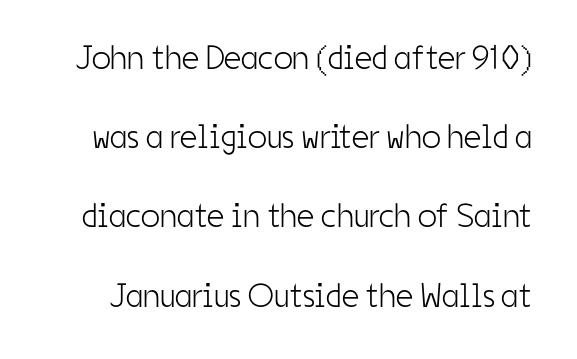
This block would shrink considerably if given ordinary leading; it's expanded now. The face used here is a sans, in the tradition of grotesques and geometrics. Honestly, there is no underline to notice here at all. Glyph-to-glyph distance matches everyday printed text. Is this a heavy cut? Hardly; it is regular or lighter.
